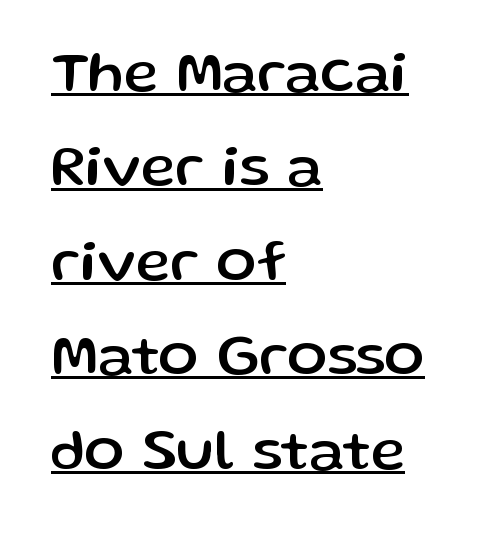
Q: Is the text italic (slanted)? A: No, it is upright.
Q: Is the typeface a serif or a sans-serif typeface? A: Sans-serif.
Q: Is the text underlined? A: Yes.
Q: How is the paragraph aligned? A: Left-aligned.
Q: Is the spacing between letters normal or unusually wide? A: Normal.
Q: Is the spacing between lines tight, normal or loose? A: Normal.
Q: Width (condensed, normal, or wide)? A: Normal.
Q: Stroke contrast? A: Low.
Q: x-height? A: Medium.
Q: Monospaced? A: No.
